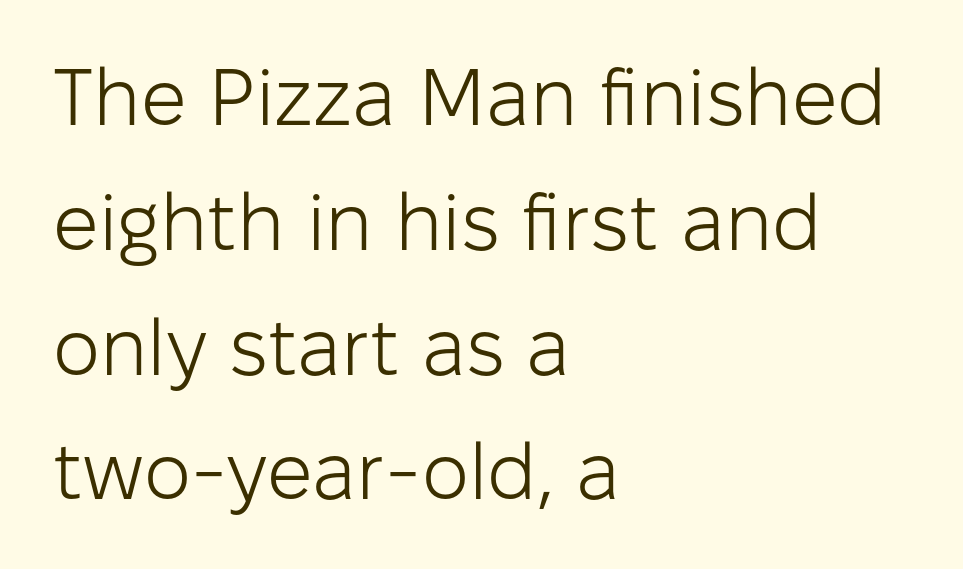
Leading: standard. A sans-serif font was chosen for this passage. This rendering leaves character spacing at its baseline value. Weight class: somewhere from thin through regular.
